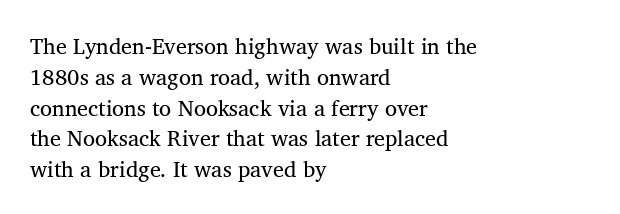
{"bold": "no", "underline": "no", "align": "left", "line_spacing": "normal", "line_spacing_ratio": 1.4, "letter_spacing": "normal", "letter_spacing_em": 0.0, "glyph_px": 22}
